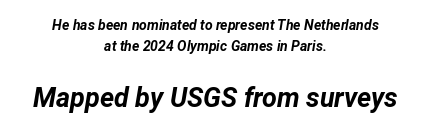
The image shows 27 px bold type, italic (leaning right); set centered, normal line spacing (1.5x), normal letter spacing, not underlined; the second (bottom) block is 1.93x larger.
